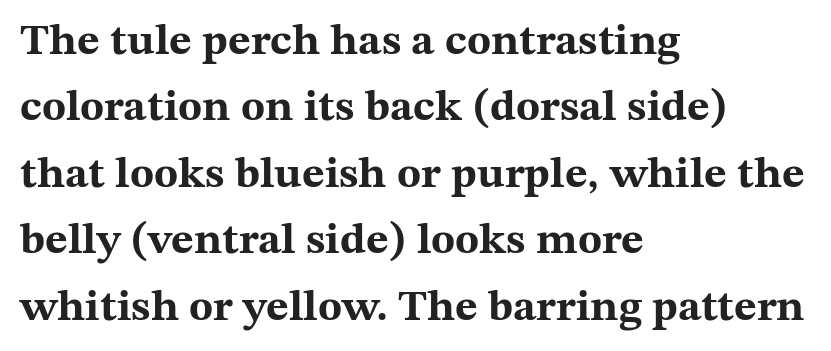
{"serif": "yes", "italic": "no", "bold": "yes", "weight": "bold", "width": "wide", "stroke_contrast": "medium", "x_height": "medium", "monospaced": "no", "underline": "no", "align": "left", "line_spacing": "normal", "line_spacing_ratio": 1.51, "letter_spacing": "normal", "letter_spacing_em": 0.0, "glyph_px": 44}
